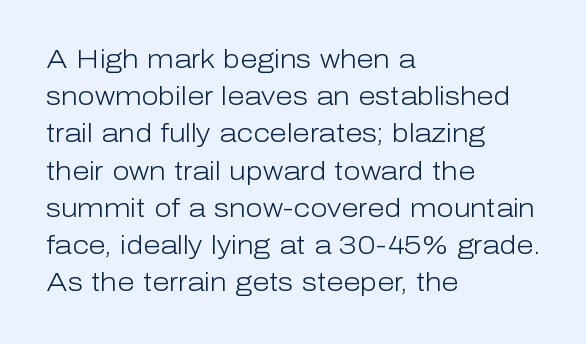
Q: Is the text bold? A: No.
Q: Is the text italic (slanted)? A: No, it is upright.
Q: Is the text underlined? A: No.
Q: How is the paragraph aligned? A: Left-aligned.
Q: Is the spacing between letters normal or unusually wide? A: Normal.
Q: Is the spacing between lines tight, normal or loose? A: Normal.
